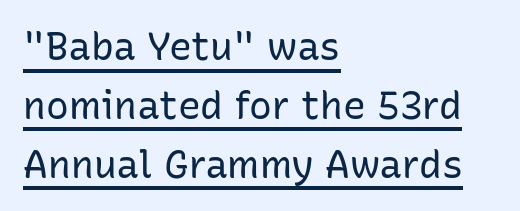
Q: Is the text bold? A: No.
Q: Is the text italic (slanted)? A: No, it is upright.
Q: Is the typeface a serif or a sans-serif typeface? A: Sans-serif.
Q: Is the text underlined? A: Yes.
Q: How is the paragraph aligned? A: Left-aligned.
Q: Is the spacing between letters normal or unusually wide? A: Normal.
Q: Is the spacing between lines tight, normal or loose? A: Normal.
Q: Width (condensed, normal, or wide)? A: Normal.
Q: Stroke contrast? A: Low.
Q: x-height? A: Medium.
Q: Monospaced? A: No.
